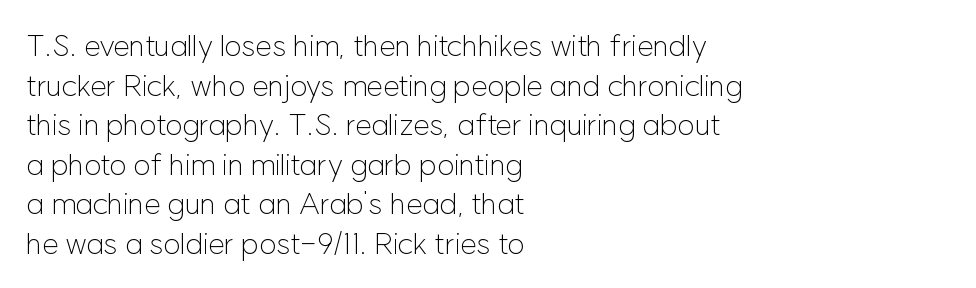
The image shows 30 px light sans-serif type, upright; set left-aligned, normal line spacing (1.32x), normal letter spacing, not underlined; low stroke contrast and a medium x-height.
